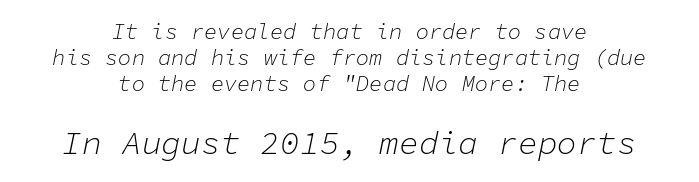
{"italic": "yes", "lean": "right", "slant_degrees": 11, "bold": "no", "weight": "light", "width": "normal", "stroke_contrast": "low", "x_height": "medium", "monospaced": "yes", "underline": "no", "align": "center", "line_spacing_ratio": 1.18, "letter_spacing": "normal", "letter_spacing_em": 0.0, "larger_block": "second", "size_ratio": 1.5, "glyph_px": 33}
